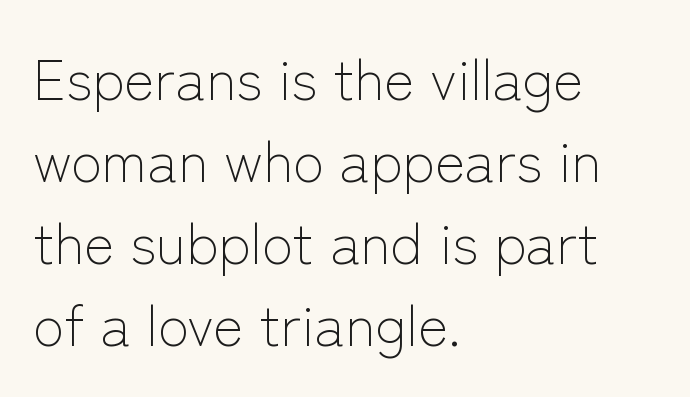
The image shows 57 px light sans-serif type, upright; set left-aligned, normal line spacing (1.44x), normal letter spacing, not underlined; low stroke contrast and a medium x-height.
